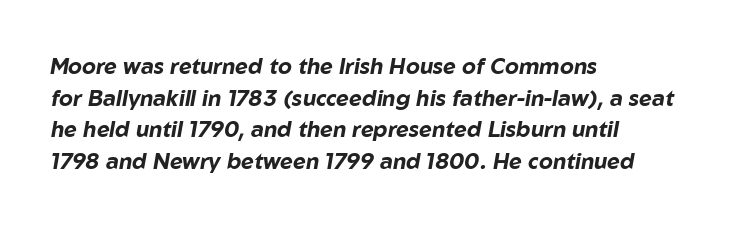
{"italic": "yes", "lean": "right", "slant_degrees": 10, "bold": "yes", "underline": "no", "align": "left", "line_spacing": "normal", "line_spacing_ratio": 1.44, "letter_spacing": "normal", "letter_spacing_em": 0.0, "glyph_px": 22}
